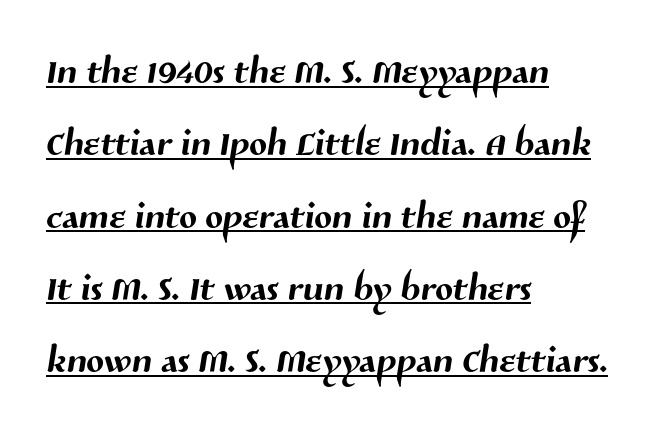
The image shows 52 px sans-serif type; set left-aligned, normal line spacing (1.39x), normal letter spacing, underlined; medium stroke contrast and a medium x-height.
